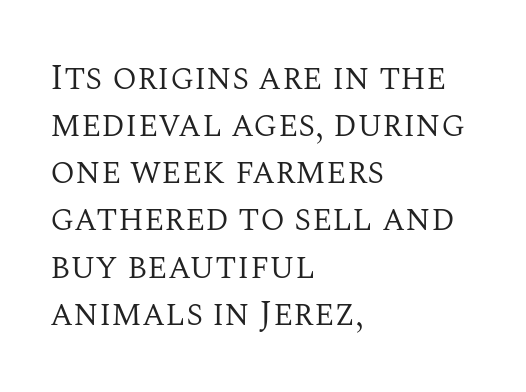
Q: Is the text bold? A: No.
Q: Is the text italic (slanted)? A: No, it is upright.
Q: Is the typeface a serif or a sans-serif typeface? A: Serif.
Q: Is the text underlined? A: No.
Q: How is the paragraph aligned? A: Left-aligned.
Q: Is the spacing between letters normal or unusually wide? A: Normal.
Q: Is the spacing between lines tight, normal or loose? A: Normal.
Q: Width (condensed, normal, or wide)? A: Normal.
Q: Stroke contrast? A: Medium.
Q: x-height? A: Large.
Q: Monospaced? A: No.
